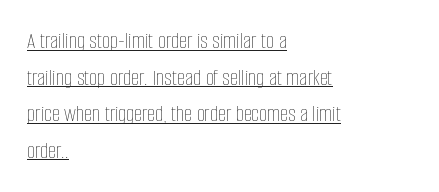
The image shows 23 px text type, upright; set left-aligned, normal line spacing (1.59x), normal letter spacing, underlined.
